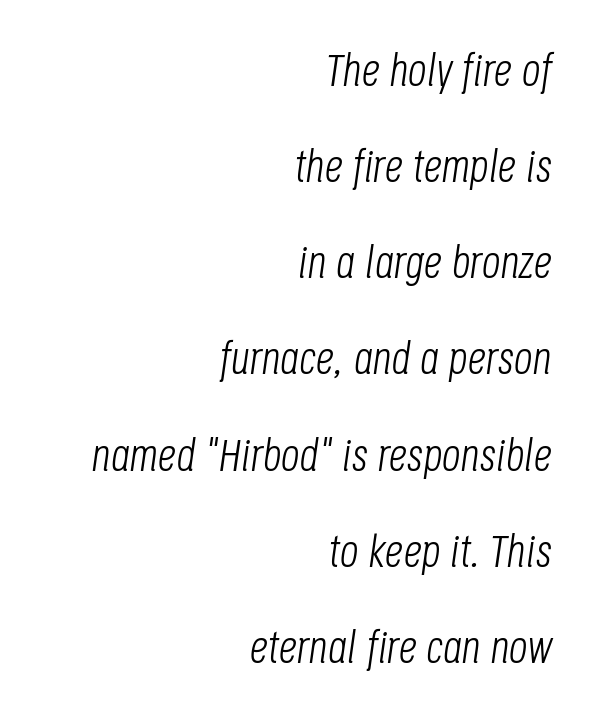
Q: Is the text bold? A: No.
Q: Is the text italic (slanted)? A: Yes, it leans right by about 8 degrees.
Q: Is the text underlined? A: No.
Q: How is the paragraph aligned? A: Right-aligned.
Q: Is the spacing between letters normal or unusually wide? A: Normal.
Q: Is the spacing between lines tight, normal or loose? A: Loose.
Q: Width (condensed, normal, or wide)? A: Condensed.
Q: Stroke contrast? A: Low.
Q: x-height? A: Large.
Q: Monospaced? A: No.
